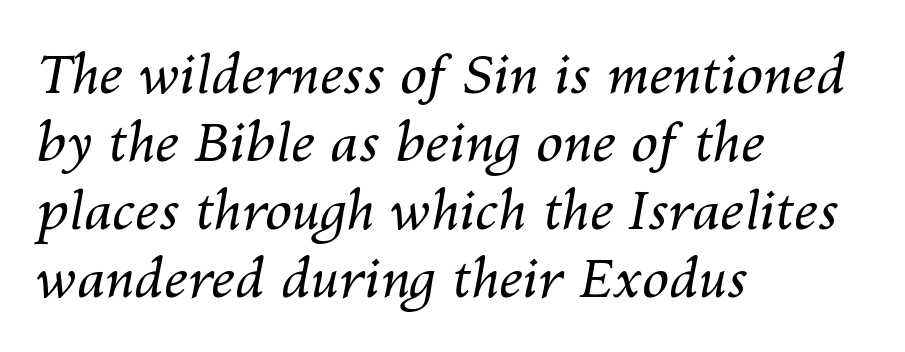
{"italic": "yes", "lean": "right", "slant_degrees": 10, "bold": "no", "weight": "regular", "width": "normal", "stroke_contrast": "medium", "x_height": "medium", "monospaced": "no", "underline": "no", "align": "left", "line_spacing": "normal", "line_spacing_ratio": 1.26, "letter_spacing": "normal", "letter_spacing_em": 0.0, "glyph_px": 54}
